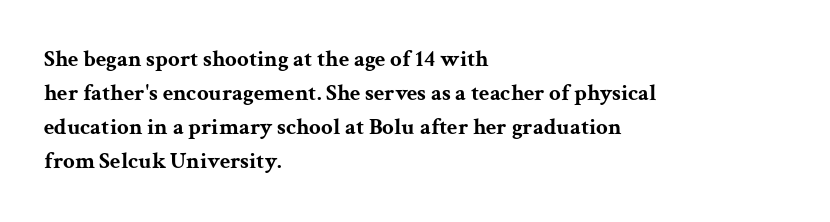
Q: Is the text bold? A: Yes.
Q: Is the text italic (slanted)? A: No, it is upright.
Q: Is the text underlined? A: No.
Q: How is the paragraph aligned? A: Left-aligned.
Q: Is the spacing between letters normal or unusually wide? A: Normal.
Q: Is the spacing between lines tight, normal or loose? A: Normal.
